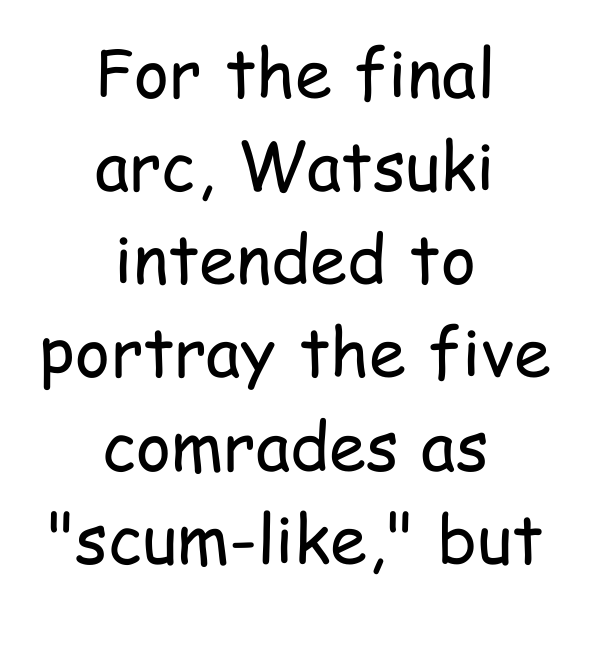
The glyphs are unaccompanied by any horizontal stroke below them. I'd call this a sans setting — the letters go barefoot. This sample has the flowing, uneven cadence of proportional lettering. Inter-character spacing is left at the font's built-in metrics. The typography opts for an upright posture over an oblique one. The paragraph shown floats in the horizontal middle.
